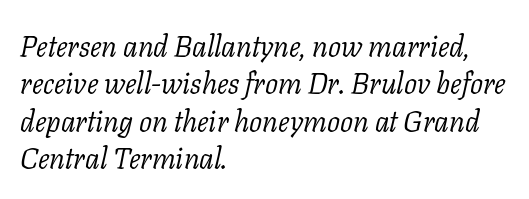
The image shows 29 px light serif type, italic (leaning right); set left-aligned, normal line spacing (1.29x), normal letter spacing, not underlined; low stroke contrast and a medium x-height.
